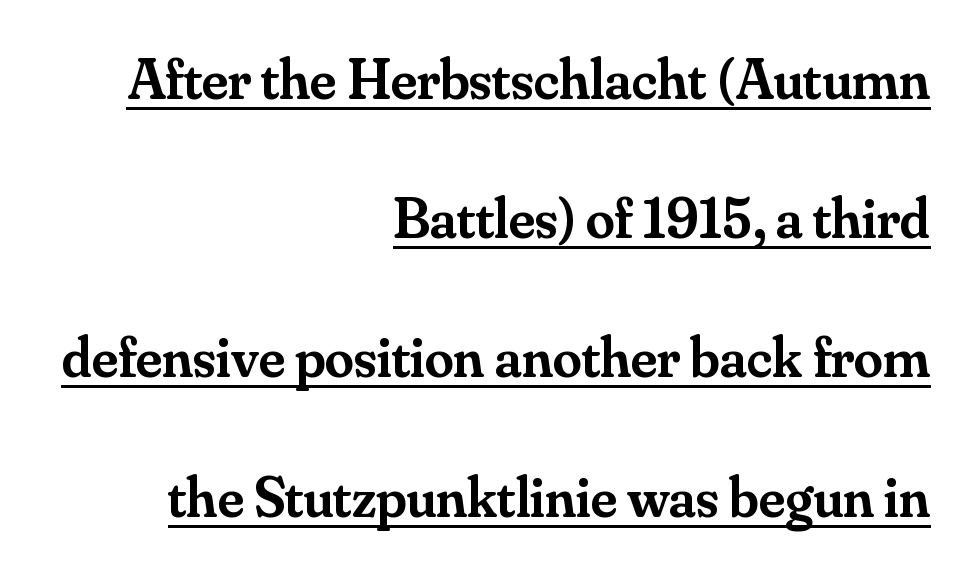
Q: Is the text bold? A: Semi-bold.
Q: Is the text italic (slanted)? A: No, it is upright.
Q: Is the typeface a serif or a sans-serif typeface? A: Serif.
Q: Is the text underlined? A: Yes.
Q: How is the paragraph aligned? A: Right-aligned.
Q: Is the spacing between letters normal or unusually wide? A: Normal.
Q: Is the spacing between lines tight, normal or loose? A: Loose.
Q: Width (condensed, normal, or wide)? A: Normal.
Q: Stroke contrast? A: Medium.
Q: x-height? A: Small.
Q: Monospaced? A: No.
